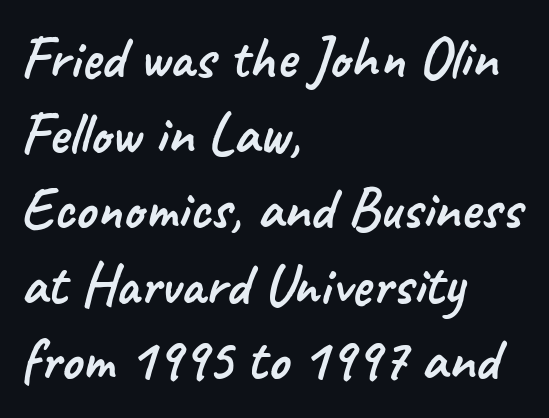
Q: Is the typeface a serif or a sans-serif typeface? A: Sans-serif.
Q: Is the text underlined? A: No.
Q: How is the paragraph aligned? A: Left-aligned.
Q: Is the spacing between letters normal or unusually wide? A: Normal.
Q: Is the spacing between lines tight, normal or loose? A: Normal.
Q: Width (condensed, normal, or wide)? A: Normal.
Q: Stroke contrast? A: Low.
Q: x-height? A: Small.
Q: Monospaced? A: No.
